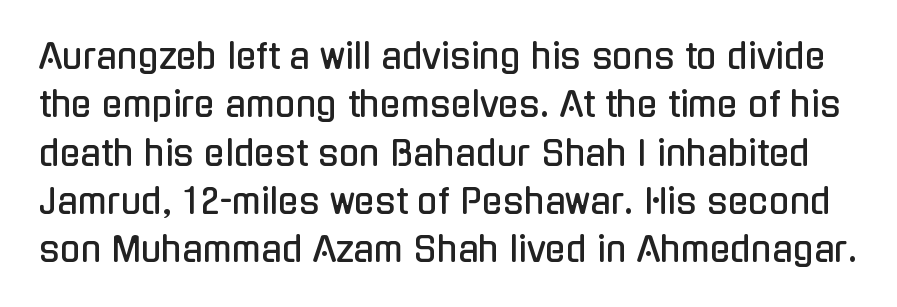
The image shows 34 px condensed sans-serif type, upright; set normal line spacing (1.42x), normal letter spacing, not underlined; low stroke contrast and a medium x-height.
